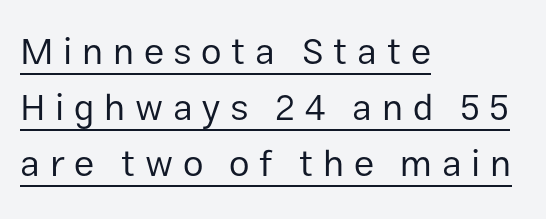
Q: Is the text bold? A: No.
Q: Is the text italic (slanted)? A: No, it is upright.
Q: Is the typeface a serif or a sans-serif typeface? A: Sans-serif.
Q: Is the text underlined? A: Yes.
Q: How is the paragraph aligned? A: Left-aligned.
Q: Is the spacing between letters normal or unusually wide? A: Unusually wide.
Q: Is the spacing between lines tight, normal or loose? A: Normal.
Q: Width (condensed, normal, or wide)? A: Normal.
Q: Stroke contrast? A: Low.
Q: x-height? A: Medium.
Q: Monospaced? A: No.
